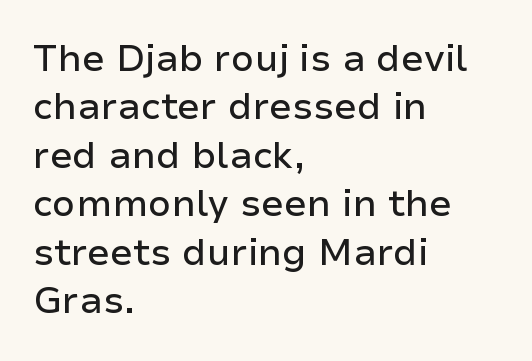
The image shows 37 px sans-serif type, upright; set left-aligned, normal line spacing (1.31x), normal letter spacing, not underlined; low stroke contrast and a medium x-height.
